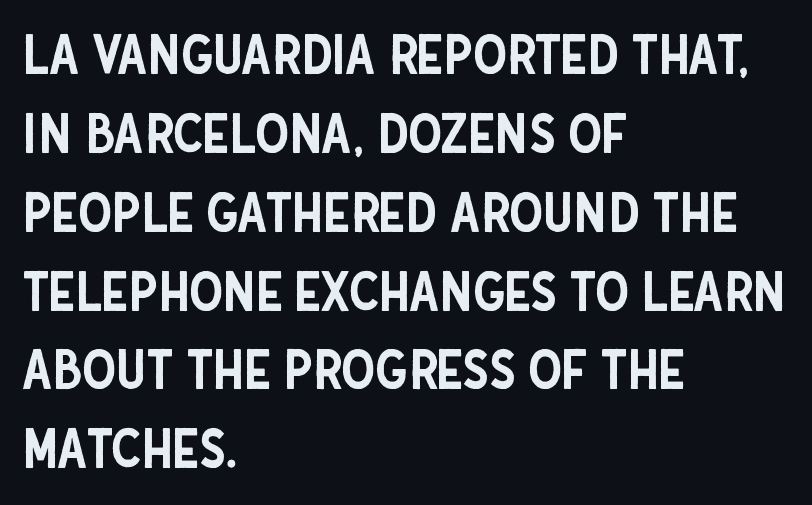
Q: Is the text italic (slanted)? A: No, it is upright.
Q: Is the typeface a serif or a sans-serif typeface? A: Sans-serif.
Q: Is the text underlined? A: No.
Q: How is the paragraph aligned? A: Left-aligned.
Q: Is the spacing between letters normal or unusually wide? A: Normal.
Q: Is the spacing between lines tight, normal or loose? A: Normal.
Q: Width (condensed, normal, or wide)? A: Condensed.
Q: Stroke contrast? A: Low.
Q: x-height? A: Large.
Q: Monospaced? A: No.
